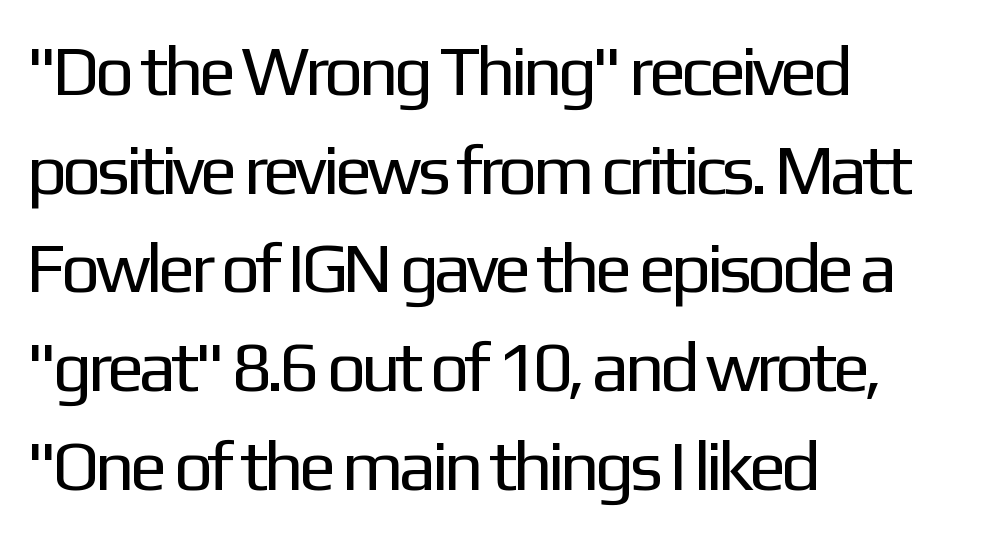
The image shows 70 px regular-weight sans-serif type, upright; set left-aligned, normal line spacing (1.41x), normal letter spacing, not underlined; low stroke contrast and a medium x-height.
